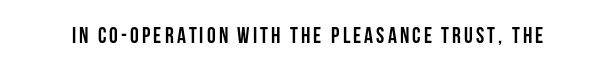
The image shows 22 px bold type, upright; set not underlined.
